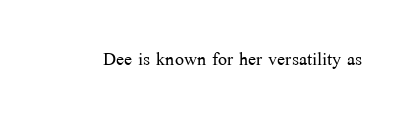
Only glyphs here, with clear space below each row. Notice how the stems are strictly vertical — no italics here. Between one letter and the next there's only the usual sliver of space. Is this a heavy cut? Hardly; it is regular or lighter.
